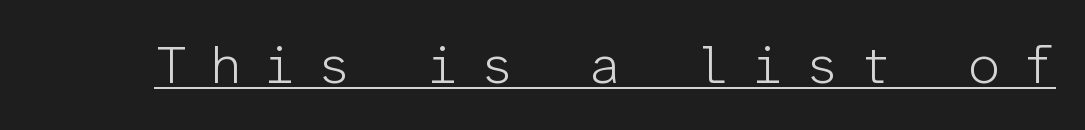
{"serif": "no", "italic": "no", "bold": "no", "weight": "light", "width": "normal", "stroke_contrast": "low", "x_height": "medium", "monospaced": "yes", "underline": "yes", "letter_spacing": "wide", "letter_spacing_em": 0.39, "glyph_px": 53}
